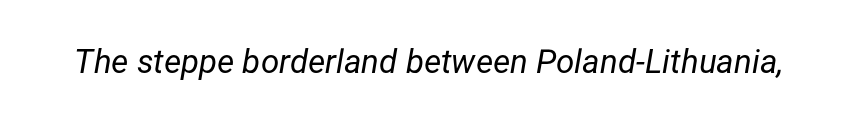
It's the slanting kind of type. The cut favours lightness, reaching ordinary text weight at its darkest. Proportional: the letters do not fall into vertical columns. Each word holds together tightly as a unit, with standard inter-letter gaps. Type without underlining.
